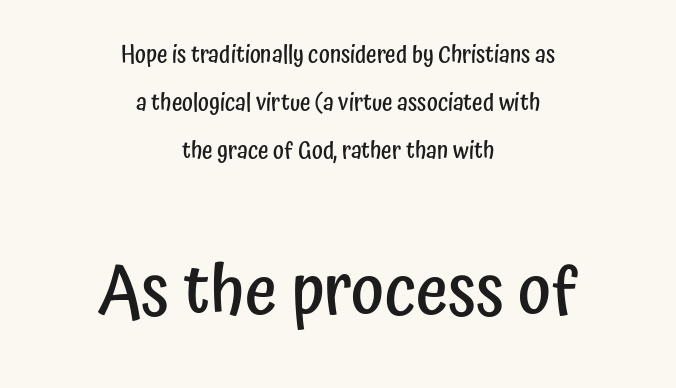
The image shows 70 px semibold, condensed sans-serif type, upright; set centered, loose line spacing (2.09x), normal letter spacing, not underlined; the second (bottom) block is 3.04x larger; low stroke contrast and a medium x-height.
